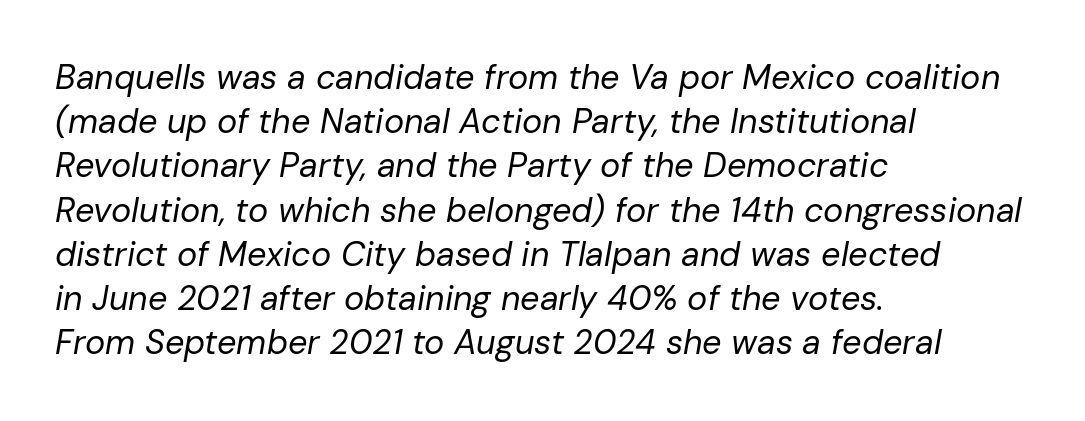
Underline: absent. Is there much room between lines? A standard amount, neither cramped nor airy. Counters stay open thanks to moderate or lighter strokes. Short and long lines alike share a common starting point at left. Posture: slanted. Varying glyph widths throughout — classic text-font behaviour.
